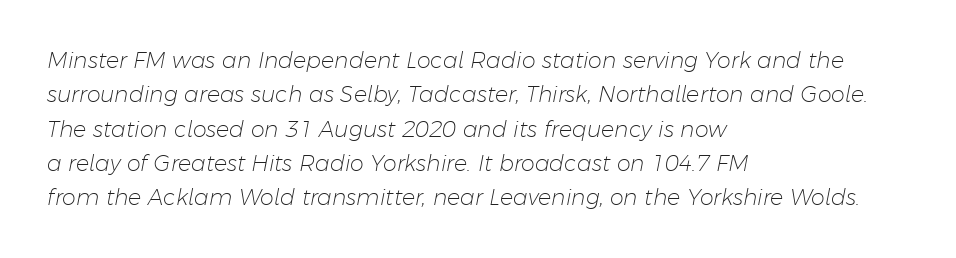
The axis of the letterforms is tilted away from vertical. This reads as an unemphasized weight, regular at the heaviest. Default kerning and tracking; the words read as compact shapes. In CSS terms this would be text-align: left. The space beneath each line is pristine and unruled.
